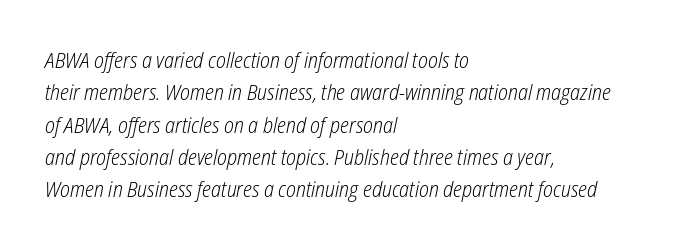
{"italic": "yes", "lean": "right", "slant_degrees": 12, "bold": "no", "underline": "no", "align": "left", "line_spacing": "normal", "line_spacing_ratio": 1.54, "letter_spacing": "normal", "letter_spacing_em": 0.0, "glyph_px": 21}
